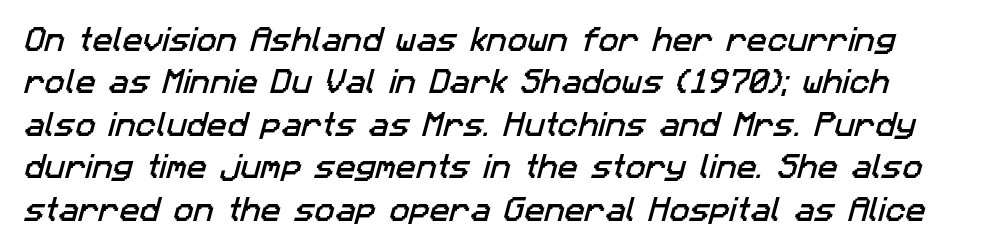
Q: Is the text underlined? A: No.
Q: Is the spacing between letters normal or unusually wide? A: Normal.
Q: Is the spacing between lines tight, normal or loose? A: Normal.
